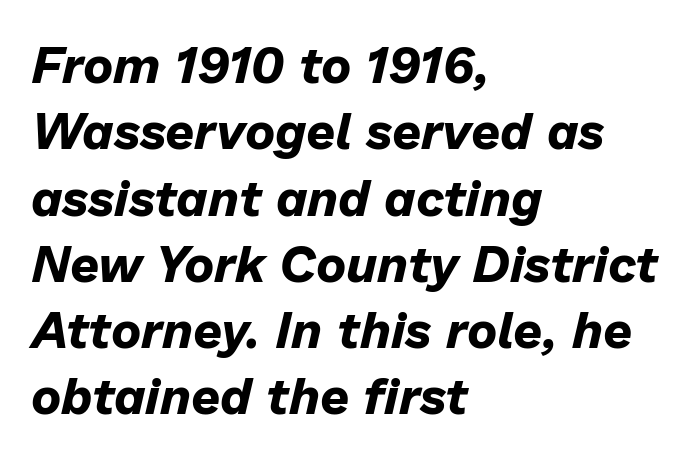
The face used here has a pronounced slope to its letters. Visually the block forms a straight wall on the left and a jagged coastline on the right. Varying glyph widths throughout — classic text-font behaviour. Rule under the text: the space is simply empty. Does the weight exceed regular? Yes, all the way to bold.
